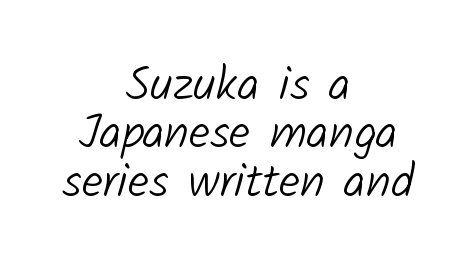
The passage is arranged like a title page — every line centered. Here the designer chose a conventional face with non-uniform glyph widths. The text was rendered using a sans face with plain stroke endings. Is the letter spacing exaggerated? No — it looks like the ordinary default. Compared with a typical body face, this is equally light or lighter still.
